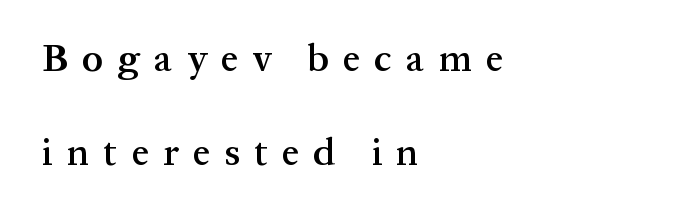
The image shows 38 px semibold serif type, upright; set left-aligned, loose line spacing (2.47x), unusually wide letter spacing (+0.38 em), not underlined; medium stroke contrast and a medium x-height.
